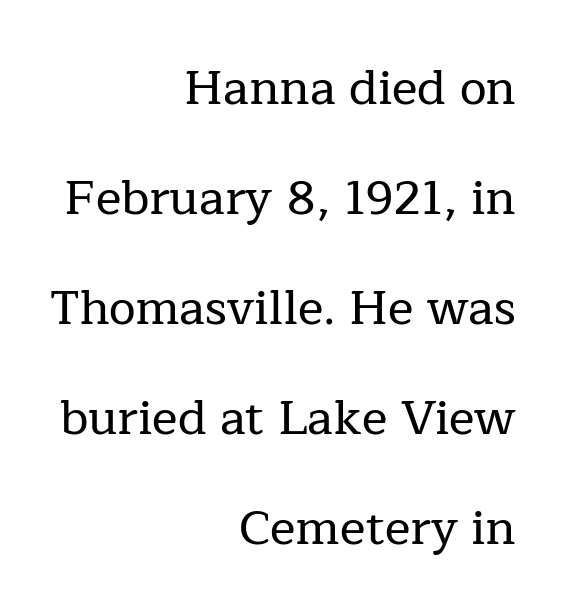
A typesetter would call this zero additional tracking. Reading down the block, your eye finds every line finishing at a fixed right position. The rendering uses natural spacing where letterforms have individual widths. The letters stand upright; this is a roman face. One glance says open: line gaps are wider than usual.
